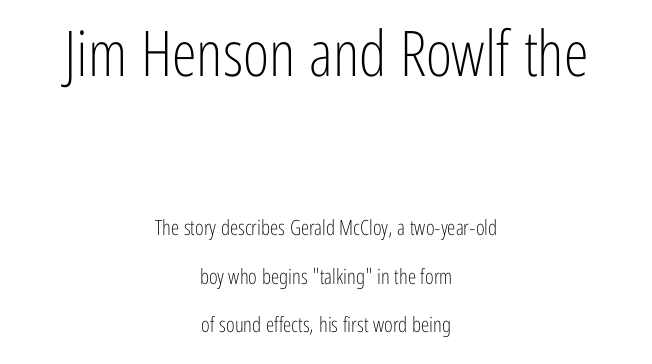
The image shows 63 px light, condensed sans-serif type, upright; set centered, loose line spacing (2.3x), normal letter spacing, not underlined; the first (top) block is 3.0x larger; low stroke contrast and a medium x-height.
